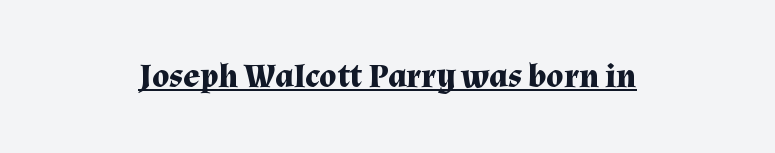
The image shows 34 px bold serif type, upright; set centered, normal letter spacing, underlined; medium stroke contrast and a medium x-height.
